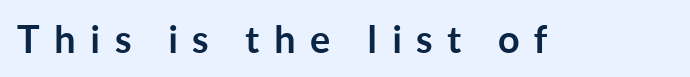
Q: Is the text bold? A: Yes.
Q: Is the text italic (slanted)? A: No, it is upright.
Q: Is the typeface a serif or a sans-serif typeface? A: Sans-serif.
Q: Is the text underlined? A: No.
Q: Is the spacing between letters normal or unusually wide? A: Unusually wide.
Q: Width (condensed, normal, or wide)? A: Normal.
Q: Stroke contrast? A: Low.
Q: x-height? A: Medium.
Q: Monospaced? A: No.
